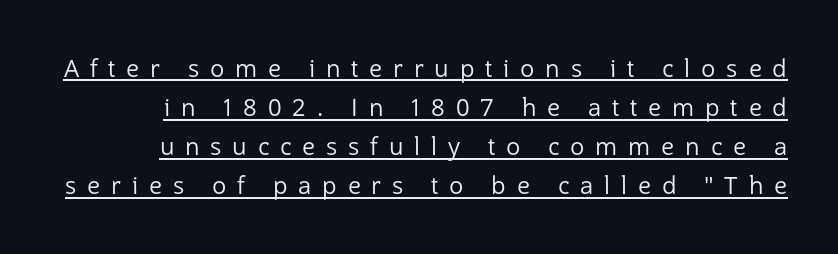
Q: Is the text bold? A: No.
Q: Is the text italic (slanted)? A: No, it is upright.
Q: Is the text underlined? A: Yes.
Q: Is the spacing between letters normal or unusually wide? A: Unusually wide.
Q: Is the spacing between lines tight, normal or loose? A: Normal.
